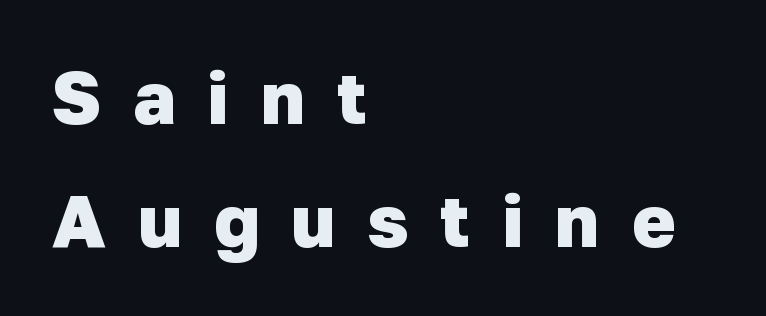
Q: Is the text bold? A: Yes.
Q: Is the typeface a serif or a sans-serif typeface? A: Sans-serif.
Q: Is the text underlined? A: No.
Q: How is the paragraph aligned? A: Left-aligned.
Q: Is the spacing between letters normal or unusually wide? A: Unusually wide.
Q: Is the spacing between lines tight, normal or loose? A: Normal.
Q: Width (condensed, normal, or wide)? A: Normal.
Q: Stroke contrast? A: Low.
Q: x-height? A: Medium.
Q: Monospaced? A: No.
